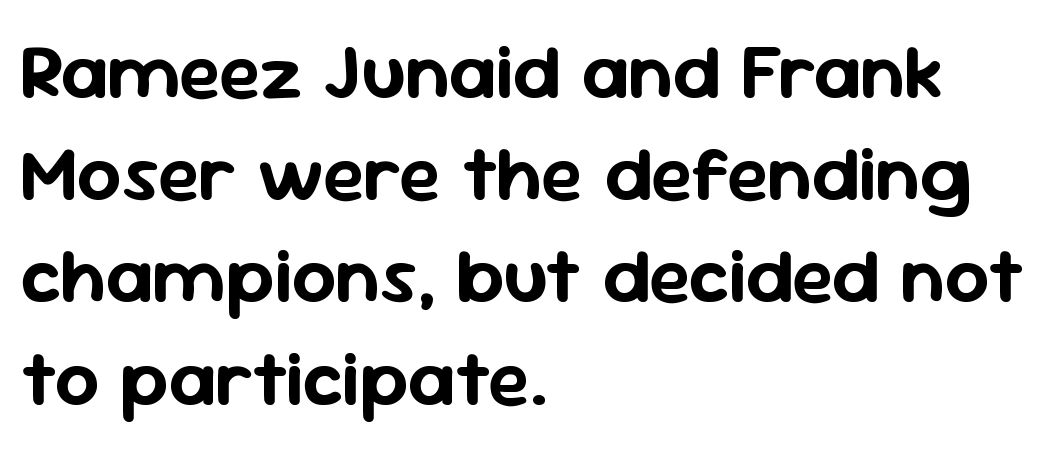
Q: Is the text italic (slanted)? A: No, it is upright.
Q: Is the typeface a serif or a sans-serif typeface? A: Sans-serif.
Q: Is the text underlined? A: No.
Q: How is the paragraph aligned? A: Left-aligned.
Q: Is the spacing between letters normal or unusually wide? A: Normal.
Q: Is the spacing between lines tight, normal or loose? A: Normal.
Q: Width (condensed, normal, or wide)? A: Normal.
Q: Stroke contrast? A: Low.
Q: x-height? A: Medium.
Q: Monospaced? A: No.
